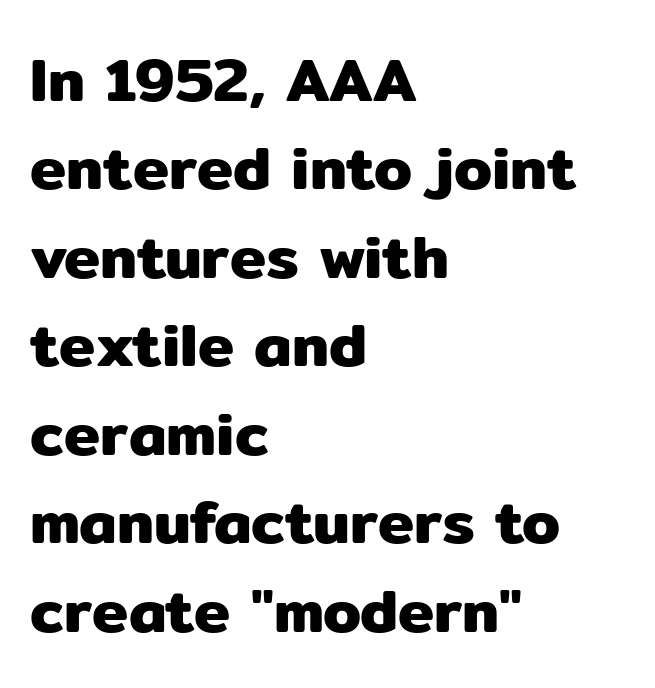
{"serif": "no", "italic": "no", "width": "normal", "stroke_contrast": "low", "x_height": "medium", "monospaced": "no", "underline": "no", "align": "left", "line_spacing": "normal", "line_spacing_ratio": 1.45, "letter_spacing": "normal", "letter_spacing_em": 0.0, "glyph_px": 61}
